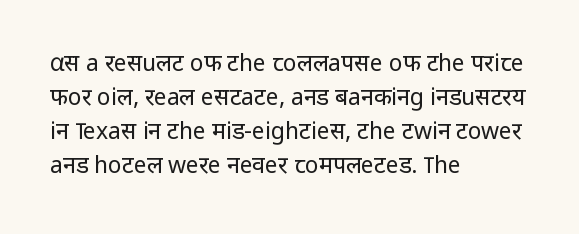
{"italic": "no", "bold": "no", "underline": "no", "align": "left", "line_spacing": "normal", "line_spacing_ratio": 1.48, "letter_spacing": "normal", "letter_spacing_em": 0.0, "glyph_px": 23}
